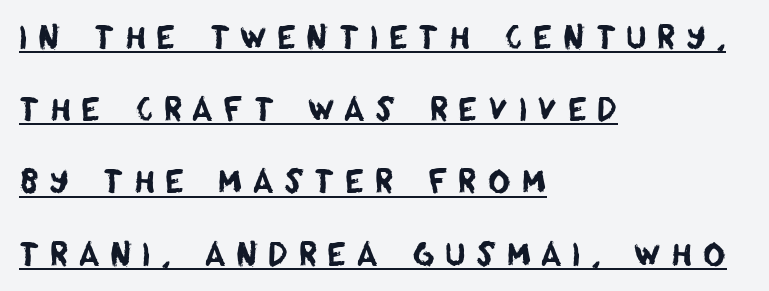
Q: Is the typeface a serif or a sans-serif typeface? A: Sans-serif.
Q: Is the text underlined? A: Yes.
Q: How is the paragraph aligned? A: Left-aligned.
Q: Is the spacing between letters normal or unusually wide? A: Unusually wide.
Q: Is the spacing between lines tight, normal or loose? A: Loose.
Q: Width (condensed, normal, or wide)? A: Normal.
Q: Stroke contrast? A: Low.
Q: x-height? A: Large.
Q: Monospaced? A: No.
